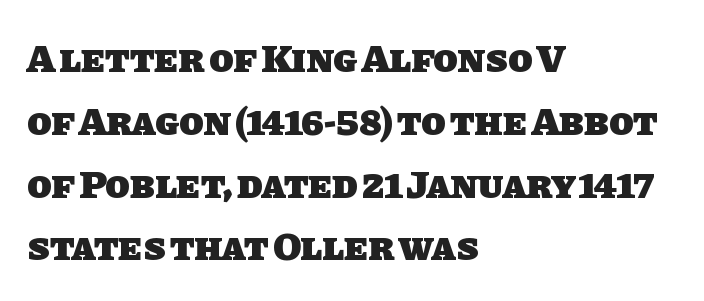
Q: Is the text bold? A: Yes.
Q: Is the typeface a serif or a sans-serif typeface? A: Sans-serif.
Q: Is the text underlined? A: No.
Q: How is the paragraph aligned? A: Left-aligned.
Q: Is the spacing between letters normal or unusually wide? A: Normal.
Q: Is the spacing between lines tight, normal or loose? A: Normal.
Q: Width (condensed, normal, or wide)? A: Normal.
Q: Stroke contrast? A: Low.
Q: x-height? A: Large.
Q: Monospaced? A: No.
